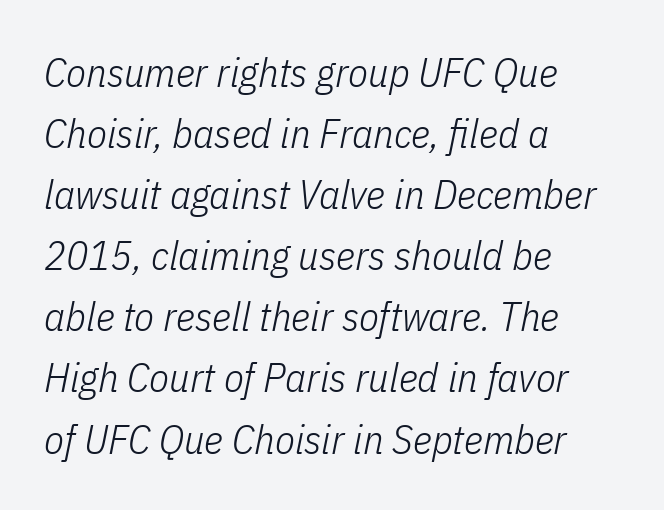
Stems here are at most as thick as an everyday book face. Leading: standard. Is the block centered? No — it sits flush against the left margin. Think of a printed novel: that variable character pitch is what you see here.
